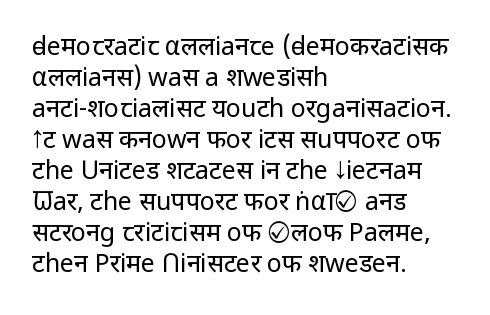
The image shows 25 px text type, upright; set left-aligned, line spacing 1.24x, normal letter spacing, not underlined.
